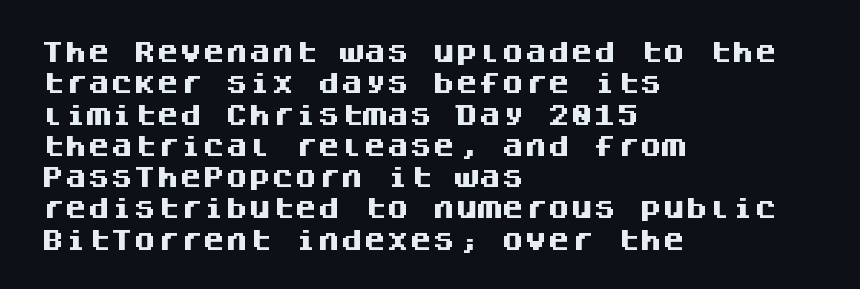
The image shows 23 px bold type, upright; set left-aligned, normal line spacing (1.36x), normal letter spacing, not underlined.
